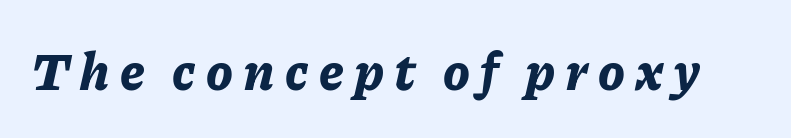
The image shows 53 px bold type, italic (leaning right); set not underlined; low stroke contrast and a medium x-height.
